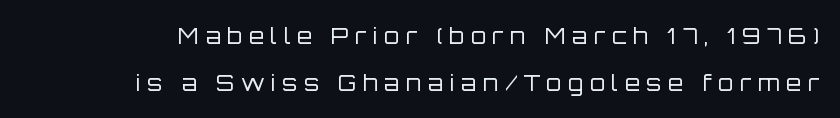
The image shows 22 px text type, upright; set loose line spacing (2.13x), unusually wide letter spacing (+0.3 em), not underlined.
